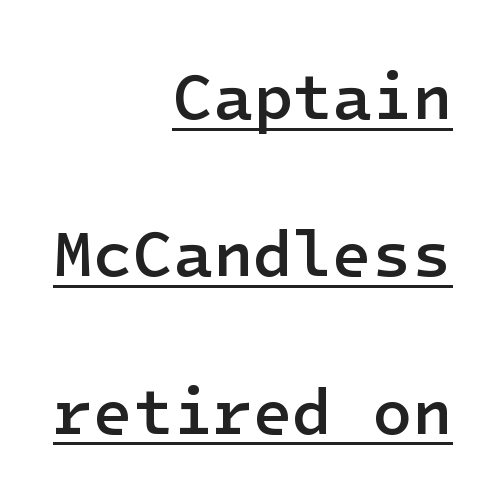
{"serif": "no", "italic": "no", "bold": "semi", "weight": "semibold", "width": "normal", "stroke_contrast": "low", "x_height": "medium", "underline": "yes", "align": "right", "line_spacing": "loose", "line_spacing_ratio": 2.42, "letter_spacing": "normal", "letter_spacing_em": 0.0, "glyph_px": 65}
